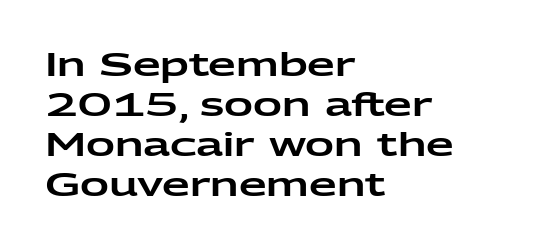
Q: Is the text italic (slanted)? A: No, it is upright.
Q: Is the typeface a serif or a sans-serif typeface? A: Sans-serif.
Q: Is the text underlined? A: No.
Q: How is the paragraph aligned? A: Left-aligned.
Q: Is the spacing between letters normal or unusually wide? A: Normal.
Q: Is the spacing between lines tight, normal or loose? A: Normal.
Q: Width (condensed, normal, or wide)? A: Wide.
Q: Stroke contrast? A: Low.
Q: x-height? A: Medium.
Q: Monospaced? A: No.
